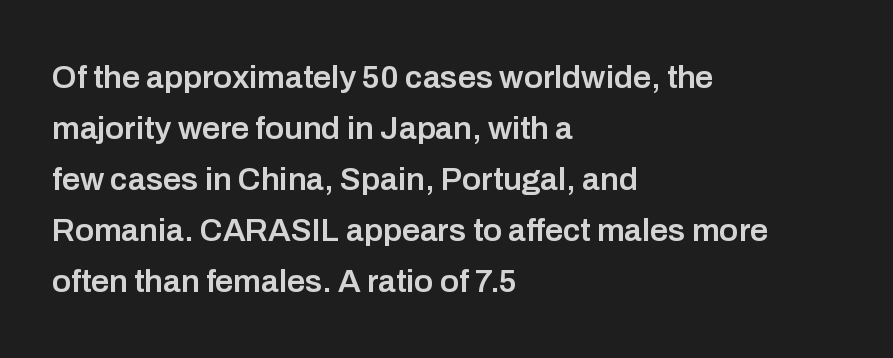
The image shows 32 px semibold sans-serif type, upright; set left-aligned, normal line spacing (1.59x), normal letter spacing, not underlined; low stroke contrast and a medium x-height.
